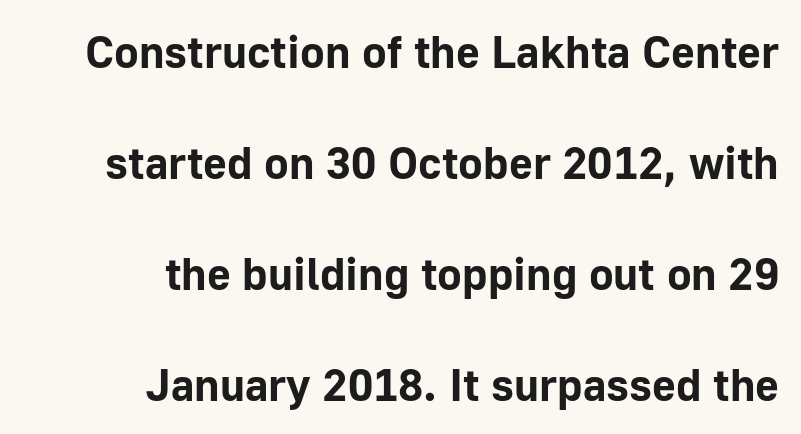
{"serif": "no", "italic": "no", "bold": "yes", "weight": "bold", "width": "normal", "stroke_contrast": "low", "x_height": "medium", "monospaced": "no", "underline": "no", "align": "right", "line_spacing": "loose", "line_spacing_ratio": 2.41, "letter_spacing": "normal", "letter_spacing_em": 0.0, "glyph_px": 46}
